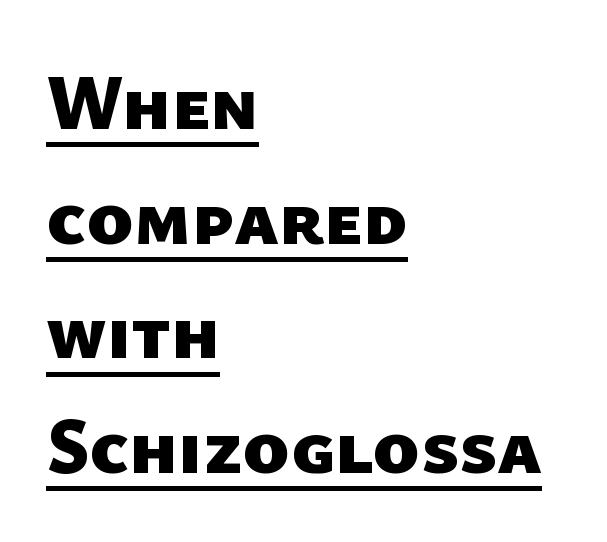
The rag falls on the right side of this text block. Caption: lettering with a line underneath. Look at the stroke-to-counter ratio: heavy, a bold. The rendering shows plain stroke endings on the letterforms — a sans-serif design.
